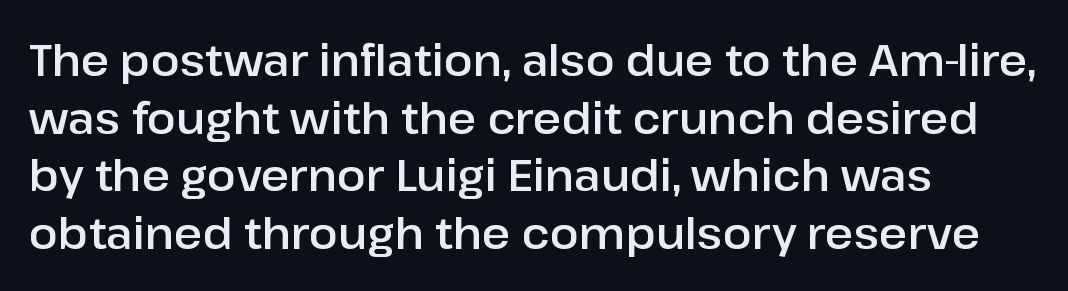
{"serif": "no", "italic": "no", "width": "normal", "stroke_contrast": "low", "x_height": "medium", "monospaced": "no", "underline": "no", "align": "left", "line_spacing": "normal", "line_spacing_ratio": 1.34, "letter_spacing": "normal", "letter_spacing_em": 0.0, "glyph_px": 43}
